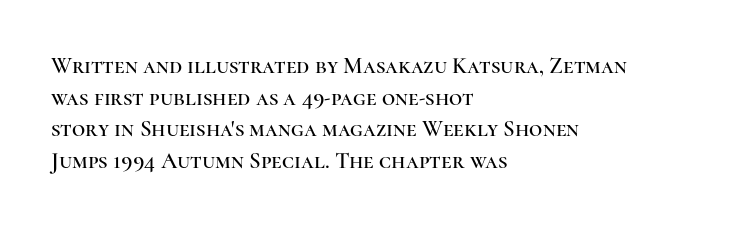
{"italic": "no", "underline": "no", "align": "left", "line_spacing": "normal", "line_spacing_ratio": 1.38, "letter_spacing": "normal", "letter_spacing_em": 0.0, "glyph_px": 23}
